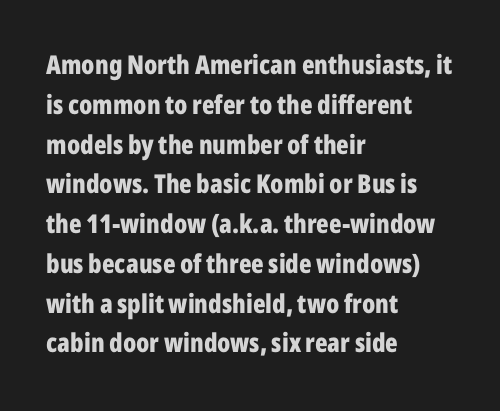
The image shows 26 px bold type, upright; set left-aligned, normal line spacing (1.53x), normal letter spacing, not underlined.
